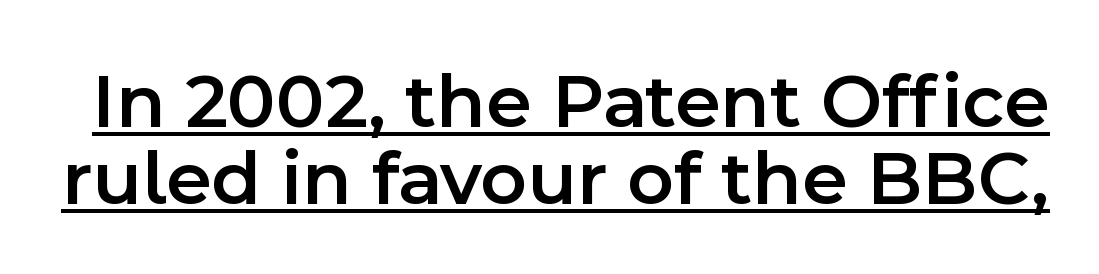
These lines were composed using upright roman letters. These lines are rendered in a variable-pitch font. This rendering leaves character spacing at its baseline value. Students, this is semibold: more ink than regular, less than bold.
